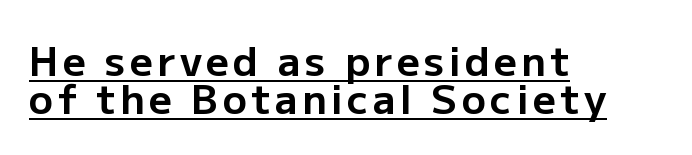
Typeset ragged right — the left edge is the straight one. These characters rest on top of a visible drawn line. The designer dialed line spacing down below the default. The glyphs in this specimen are sans serif.
